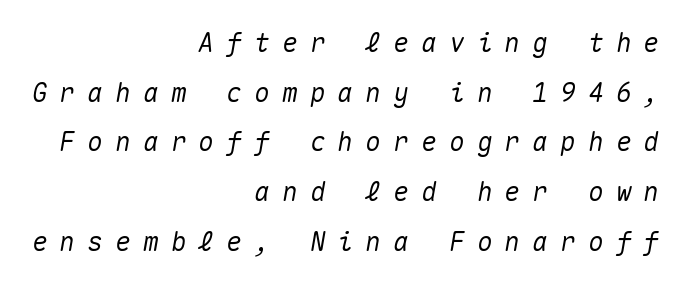
The image shows 26 px text type, italic (leaning right); set right-aligned, loose line spacing (1.91x), unusually wide letter spacing (+0.47 em), not underlined.
